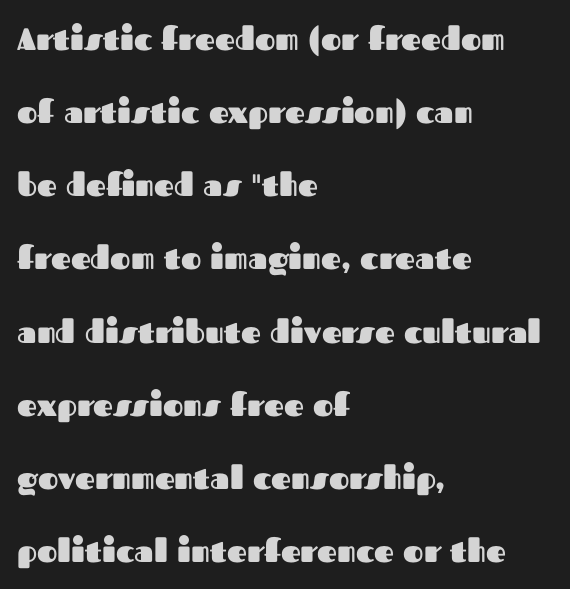
{"serif": "no", "italic": "no", "bold": "yes", "weight": "heavy", "width": "normal", "stroke_contrast": "medium", "x_height": "medium", "monospaced": "no", "underline": "no", "align": "left", "line_spacing": "loose", "line_spacing_ratio": 2.36, "letter_spacing": "normal", "letter_spacing_em": 0.0, "glyph_px": 31}
